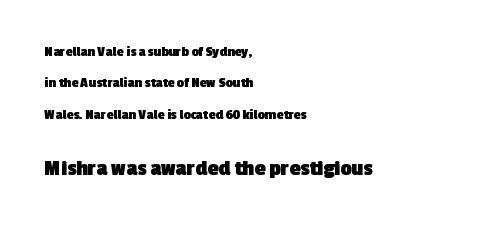
Q: Is the text bold? A: Yes.
Q: Is the text underlined? A: No.
Q: How is the paragraph aligned? A: Left-aligned.
Q: Is the spacing between letters normal or unusually wide? A: Normal.
Q: Is the spacing between lines tight, normal or loose? A: Loose.
Q: Which block of text is set in a larger size, the first (top) or the second (bottom)? A: The second (bottom) one.
